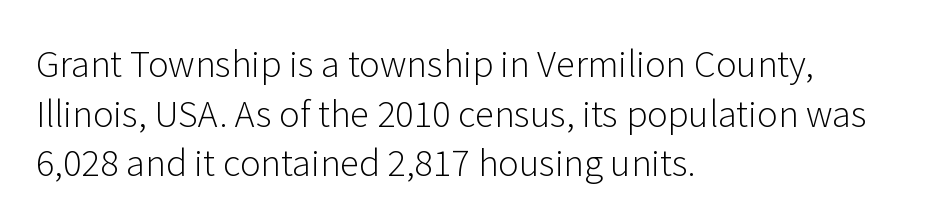
The rows are spaced the way most documents space them. The glyphs in this specimen are sans serif. This sample uses an upright cut, with every glyph sitting square on the baseline. Decoration check: the copy has no underline.
